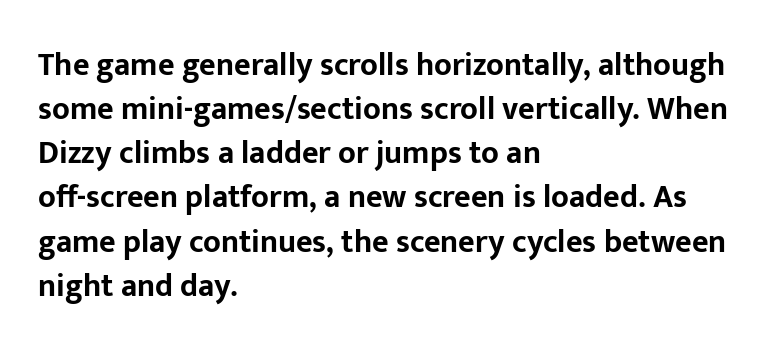
Q: Is the text bold? A: Yes.
Q: Is the text italic (slanted)? A: No, it is upright.
Q: Is the typeface a serif or a sans-serif typeface? A: Sans-serif.
Q: Is the text underlined? A: No.
Q: How is the paragraph aligned? A: Left-aligned.
Q: Is the spacing between letters normal or unusually wide? A: Normal.
Q: Is the spacing between lines tight, normal or loose? A: Normal.
Q: Width (condensed, normal, or wide)? A: Normal.
Q: Stroke contrast? A: Low.
Q: x-height? A: Medium.
Q: Monospaced? A: No.
